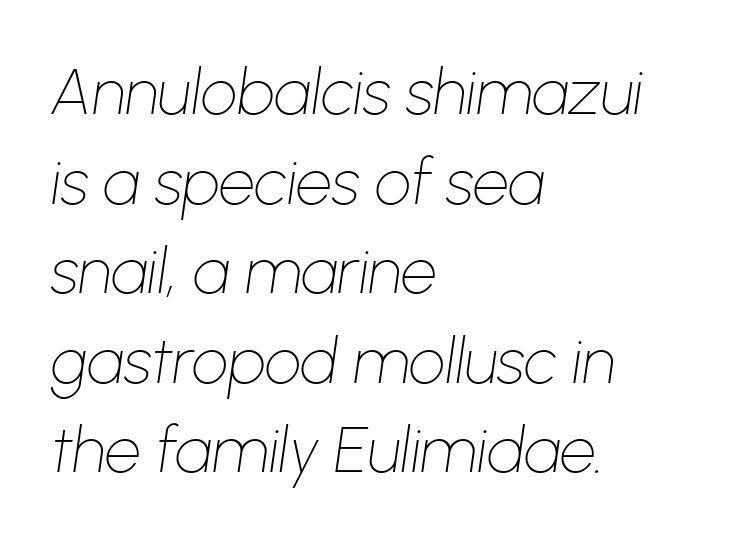
Each stroke keeps to a modest, everyday thickness or less. Varying glyph widths throughout — classic text-font behaviour. Regular leading. Characters follow at the spacing the type designer built in.
